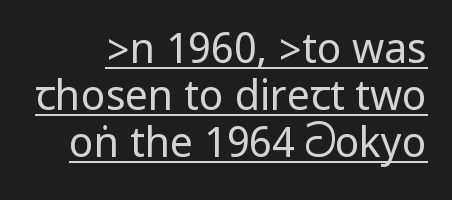
{"serif": "no", "italic": "no", "bold": "no", "weight": "regular", "width": "condensed", "stroke_contrast": "low", "underline": "yes", "line_spacing": "tight", "line_spacing_ratio": 1.15, "letter_spacing": "normal", "letter_spacing_em": 0.0, "glyph_px": 41}
